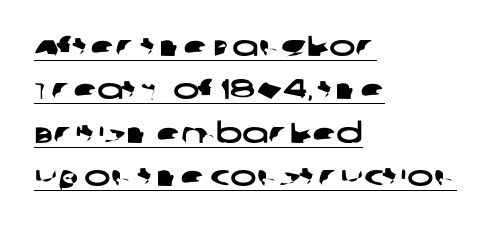
Q: Is the typeface a serif or a sans-serif typeface? A: Sans-serif.
Q: Is the text underlined? A: Yes.
Q: How is the paragraph aligned? A: Left-aligned.
Q: Is the spacing between letters normal or unusually wide? A: Normal.
Q: Is the spacing between lines tight, normal or loose? A: Normal.
Q: Width (condensed, normal, or wide)? A: Wide.
Q: Stroke contrast? A: Low.
Q: x-height? A: Large.
Q: Monospaced? A: No.
